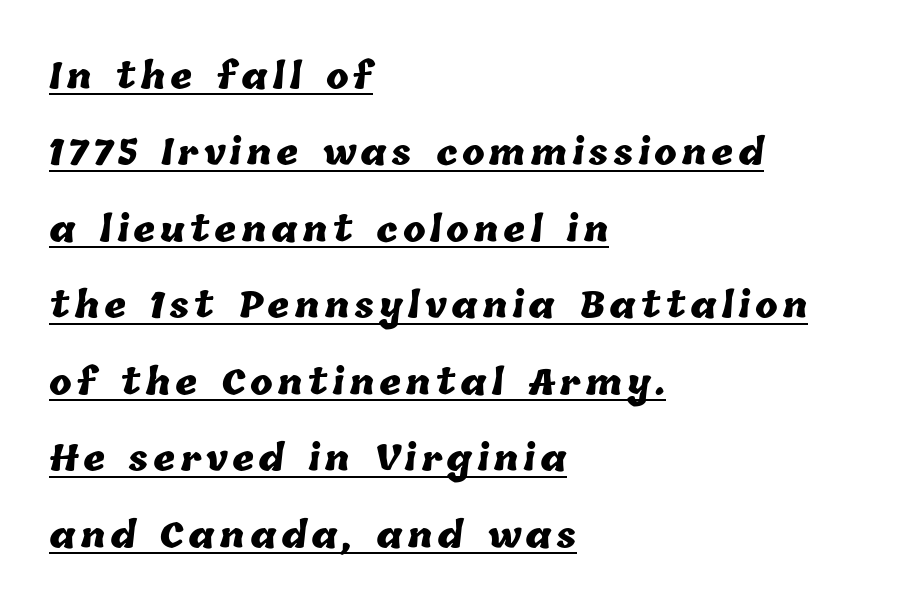
The rendering uses natural spacing where letterforms have individual widths. Typesetter's note: full bold, strokes at maximum text heaviness. The designer dialed line spacing up above the default. Notice how a bar underscores the lettering throughout.
